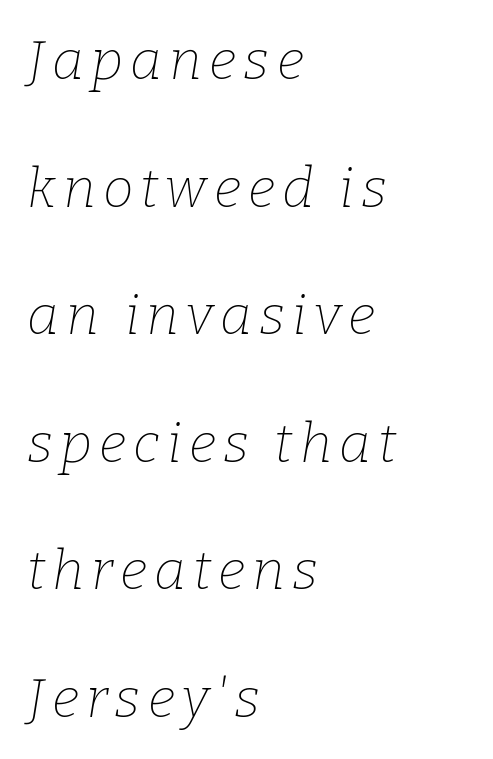
Is the type heavy? It reads as light-to-regular instead. The passage is arranged the way most books set body copy — flush left. Each letter keeps its own natural width here, so spacing adapts to shape. Font category for this specimen: serif.
